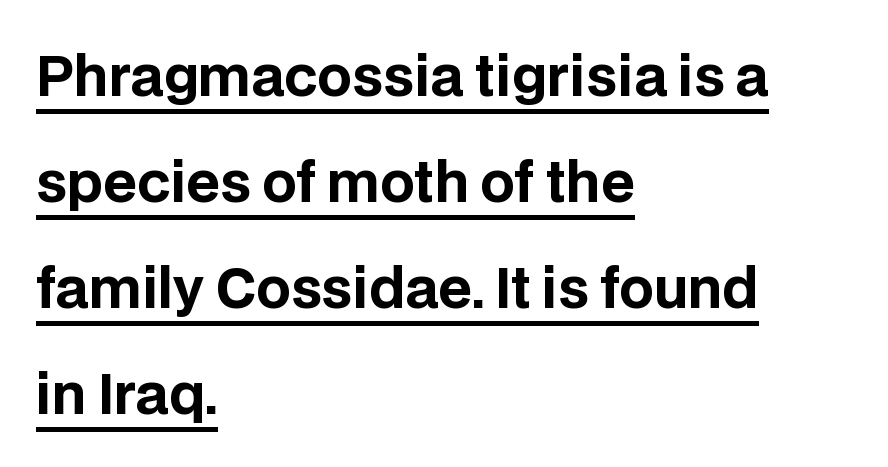
The image shows 54 px bold sans-serif type, upright; set left-aligned, loose line spacing (1.96x), normal letter spacing, underlined; low stroke contrast and a large x-height.
